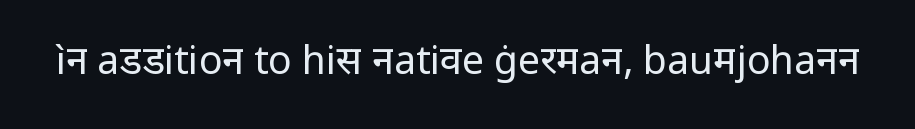
The image shows 39 px regular-weight sans-serif type, upright; set normal letter spacing, not underlined; low stroke contrast and a medium x-height.
